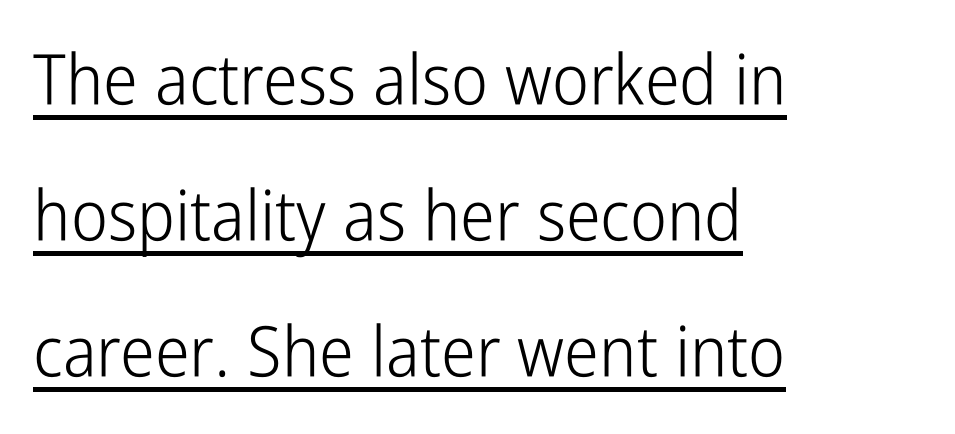
Q: Is the text bold? A: No.
Q: Is the text italic (slanted)? A: No, it is upright.
Q: Is the typeface a serif or a sans-serif typeface? A: Sans-serif.
Q: Is the text underlined? A: Yes.
Q: How is the paragraph aligned? A: Left-aligned.
Q: Is the spacing between letters normal or unusually wide? A: Normal.
Q: Is the spacing between lines tight, normal or loose? A: Loose.
Q: Width (condensed, normal, or wide)? A: Condensed.
Q: Stroke contrast? A: Low.
Q: x-height? A: Medium.
Q: Monospaced? A: No.
